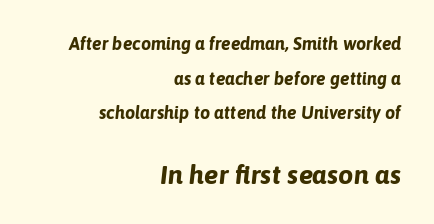
The image shows 27 px bold type, italic (leaning right); set right-aligned, loose line spacing (1.92x), normal letter spacing, not underlined; the second (bottom) block is 1.5x larger.
